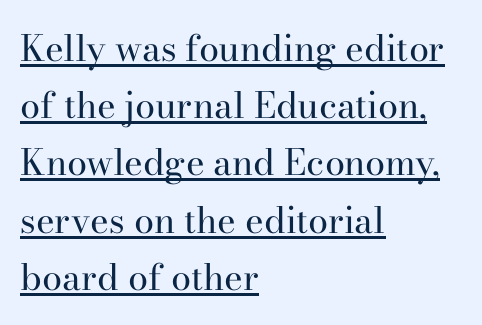
The image shows 36 px regular-weight serif type, upright; set left-aligned, normal line spacing (1.59x), normal letter spacing, underlined; high stroke contrast and a small x-height.
